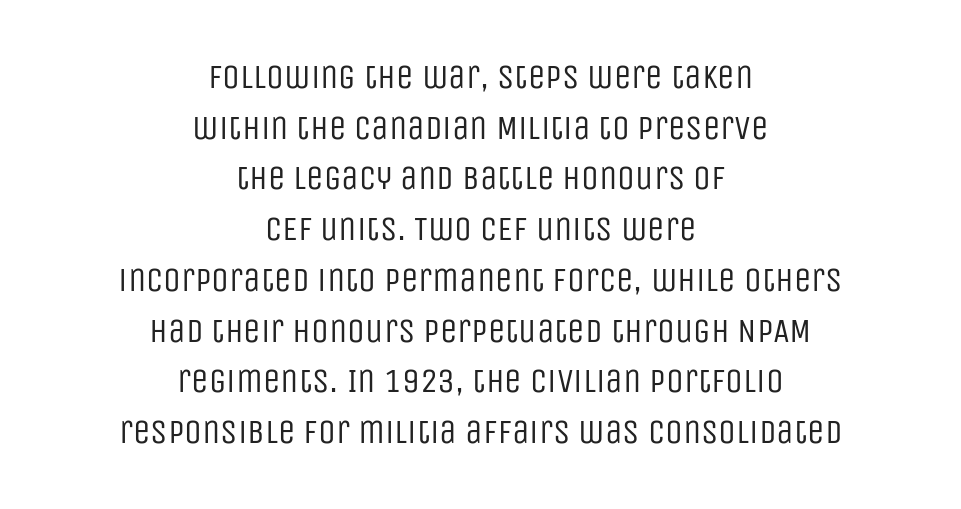
Q: Is the text bold? A: No.
Q: Is the text italic (slanted)? A: No, it is upright.
Q: Is the typeface a serif or a sans-serif typeface? A: Sans-serif.
Q: Is the text underlined? A: No.
Q: How is the paragraph aligned? A: Centered.
Q: Is the spacing between letters normal or unusually wide? A: Normal.
Q: Is the spacing between lines tight, normal or loose? A: Normal.
Q: Width (condensed, normal, or wide)? A: Condensed.
Q: Stroke contrast? A: Low.
Q: x-height? A: Large.
Q: Monospaced? A: No.
